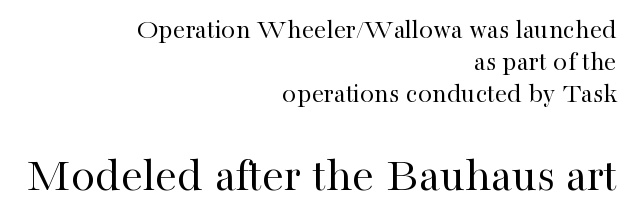
Q: Is the text bold? A: No.
Q: Is the text italic (slanted)? A: No, it is upright.
Q: Is the typeface a serif or a sans-serif typeface? A: Serif.
Q: Is the text underlined? A: No.
Q: How is the paragraph aligned? A: Right-aligned.
Q: Is the spacing between letters normal or unusually wide? A: Normal.
Q: Is the spacing between lines tight, normal or loose? A: Tight.
Q: Which block of text is set in a larger size, the first (top) or the second (bottom)? A: The second (bottom) one.
Q: Width (condensed, normal, or wide)? A: Normal.
Q: Stroke contrast? A: High.
Q: x-height? A: Medium.
Q: Monospaced? A: No.
